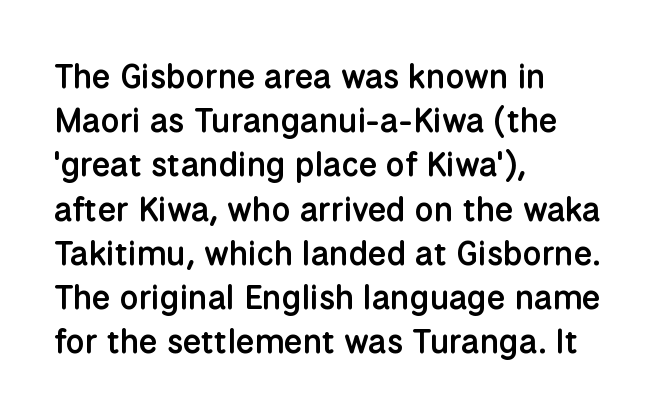
The image shows 33 px semibold sans-serif type, upright; set left-aligned, normal line spacing (1.34x), normal letter spacing, not underlined; low stroke contrast and a medium x-height.
